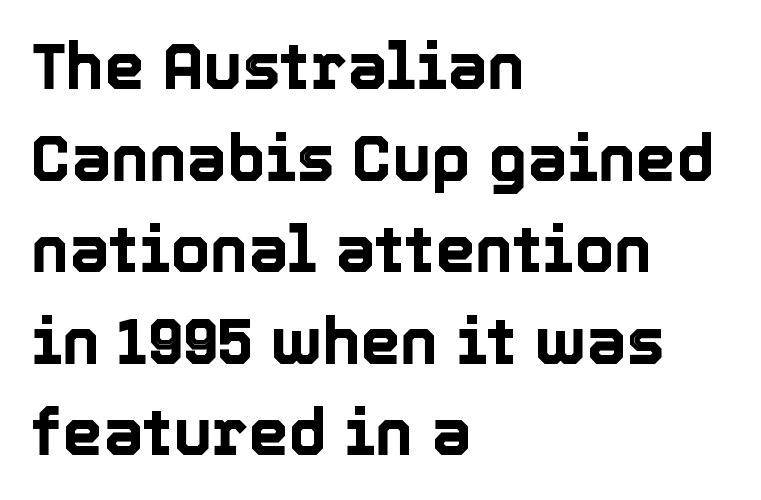
Does the copy run flush right? No — it runs flush left. Students, observe: this is what conventionally led text looks like. Check the space under the baseline: it is left empty. The passage shown is typed in a proportional face where columns would drift. Unlike italic type, these characters show no tilt at all. Default kerning and tracking; the words read as compact shapes.
